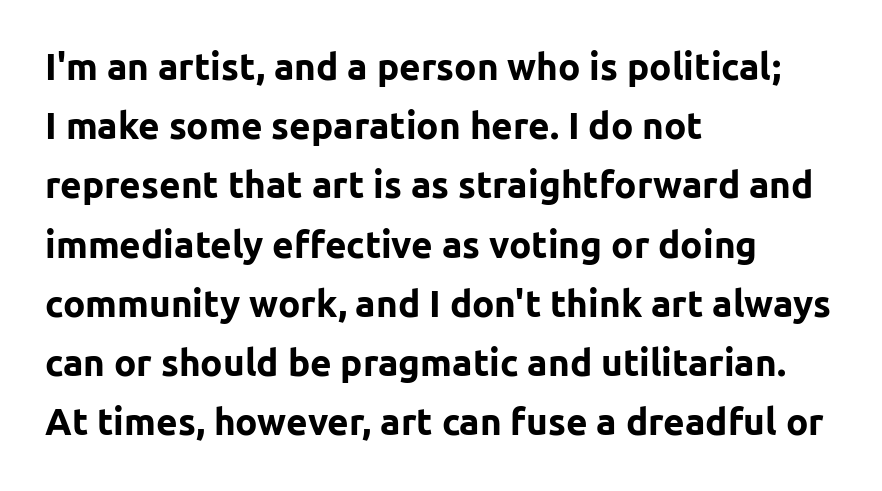
{"serif": "no", "italic": "no", "bold": "yes", "weight": "bold", "width": "normal", "stroke_contrast": "low", "x_height": "medium", "monospaced": "no", "underline": "no", "align": "left", "line_spacing": "normal", "line_spacing_ratio": 1.6, "letter_spacing": "normal", "letter_spacing_em": 0.0, "glyph_px": 37}
